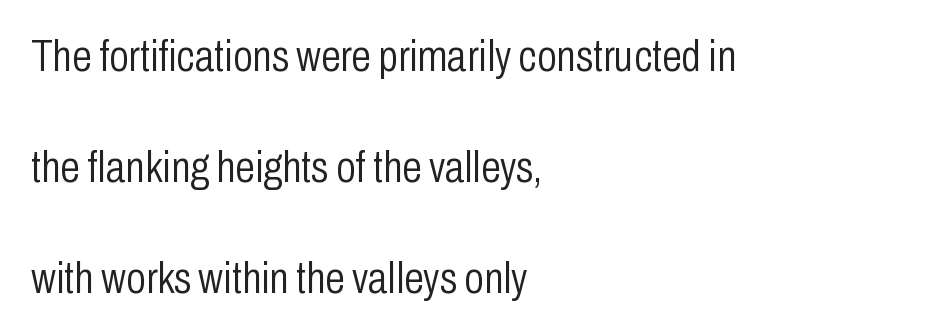
Compared with typical paragraphs, the rows here are farther apart. No chunkiness to these letters — they're not bold. Letters rest on an invisible, unmarked baseline. Do the characters align in a grid? No, the font is proportional. When letters stand straight like this, we call the style roman or upright.
